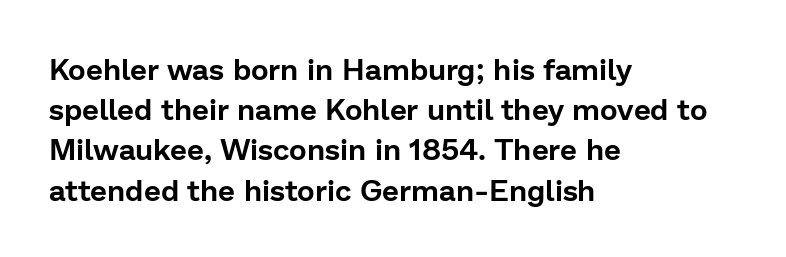
{"serif": "no", "italic": "no", "width": "normal", "stroke_contrast": "low", "x_height": "medium", "monospaced": "no", "underline": "no", "align": "left", "line_spacing": "normal", "line_spacing_ratio": 1.34, "letter_spacing": "normal", "letter_spacing_em": 0.0, "glyph_px": 30}
